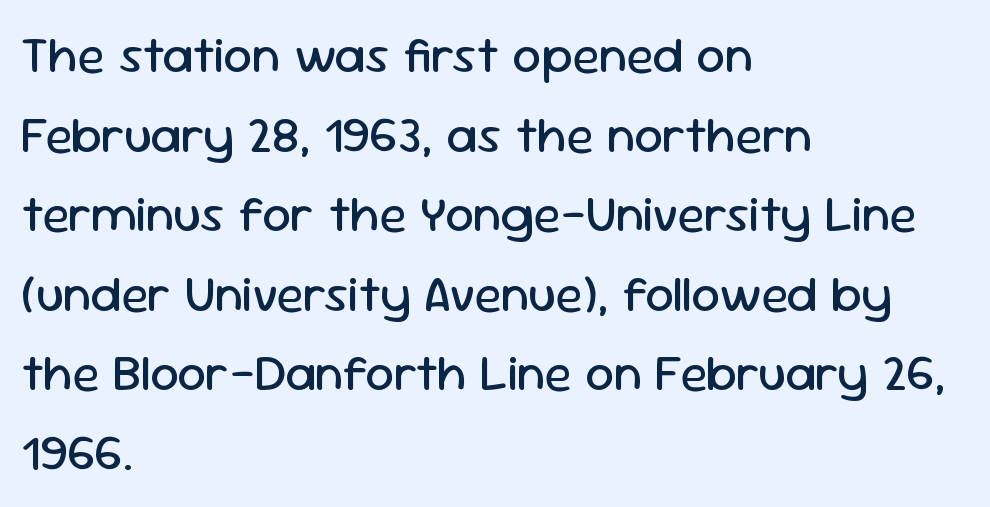
Q: Is the text bold? A: No.
Q: Is the text italic (slanted)? A: No, it is upright.
Q: Is the typeface a serif or a sans-serif typeface? A: Sans-serif.
Q: Is the text underlined? A: No.
Q: How is the paragraph aligned? A: Left-aligned.
Q: Is the spacing between letters normal or unusually wide? A: Normal.
Q: Is the spacing between lines tight, normal or loose? A: Normal.
Q: Width (condensed, normal, or wide)? A: Normal.
Q: Stroke contrast? A: Low.
Q: x-height? A: Medium.
Q: Monospaced? A: No.
